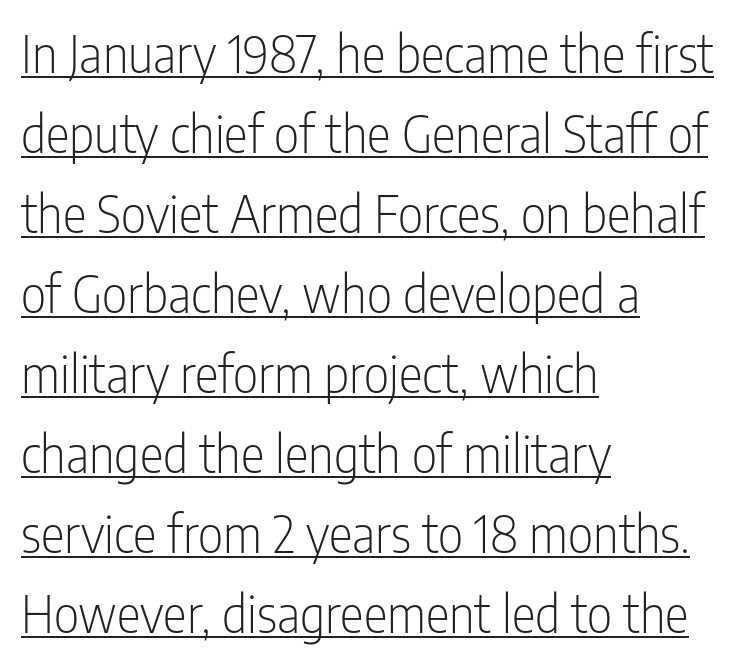
Serif or sans? Sans — the stroke terminals are bare. Do the letters lean? They stand straight. The designer left line spacing at the default. Summary of weight: not heavy and not bold.
